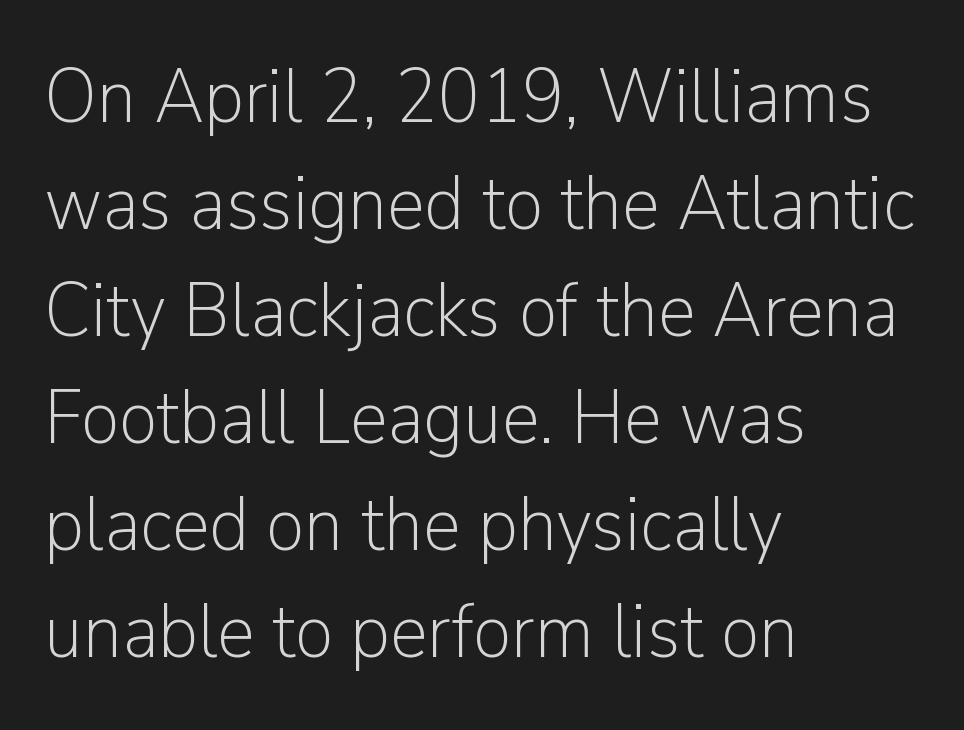
Q: Is the text bold? A: No.
Q: Is the text italic (slanted)? A: No, it is upright.
Q: Is the typeface a serif or a sans-serif typeface? A: Sans-serif.
Q: Is the text underlined? A: No.
Q: How is the paragraph aligned? A: Left-aligned.
Q: Is the spacing between letters normal or unusually wide? A: Normal.
Q: Is the spacing between lines tight, normal or loose? A: Normal.
Q: Width (condensed, normal, or wide)? A: Normal.
Q: Stroke contrast? A: Low.
Q: x-height? A: Medium.
Q: Monospaced? A: No.
